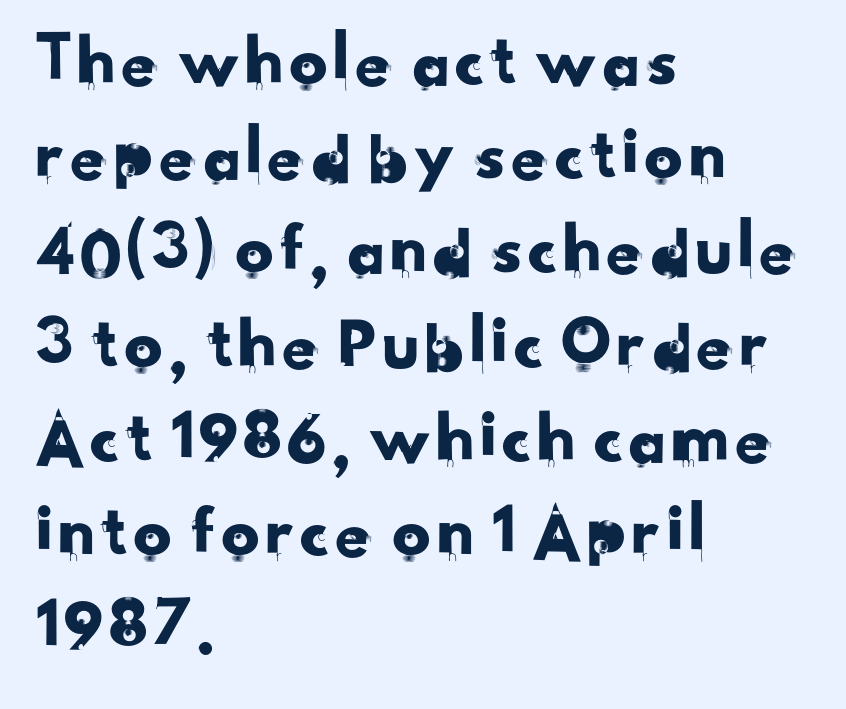
{"serif": "no", "width": "normal", "stroke_contrast": "low", "x_height": "small", "monospaced": "no", "underline": "no", "align": "left", "line_spacing_ratio": 1.24, "letter_spacing": "normal", "letter_spacing_em": 0.0, "glyph_px": 76}
